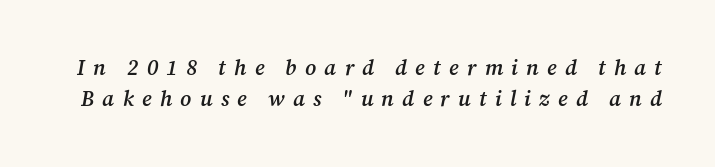
{"italic": "yes", "lean": "right", "slant_degrees": 12, "bold": "semi", "underline": "no", "line_spacing": "normal", "line_spacing_ratio": 1.49, "letter_spacing": "wide", "letter_spacing_em": 0.39, "glyph_px": 21}
